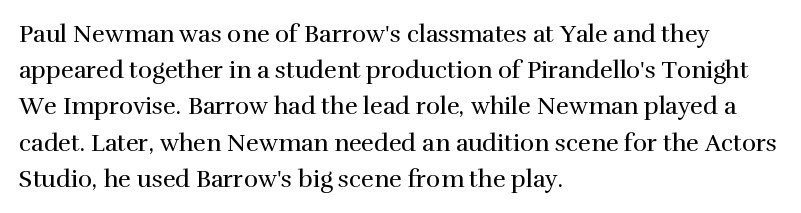
Default kerning and tracking; the words read as compact shapes. Tall strokes in this sample are plumb rather than angled. This rendering uses left alignment, leaving the right contour irregular. Students, observe: this is what conventionally led text looks like. Each stroke keeps to a modest, everyday thickness or less. Honestly, there is no underline to notice here at all.
